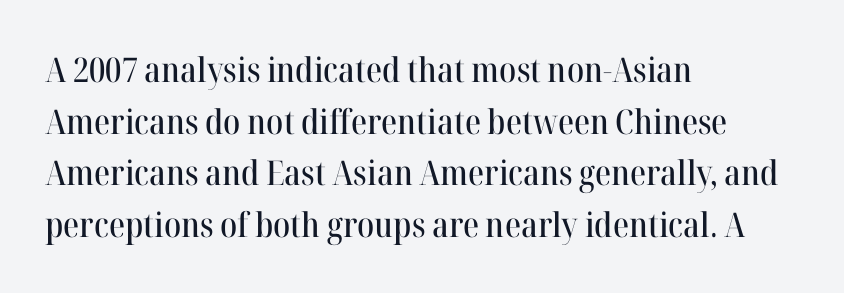
The lines in this sample share a left origin and differ only in where they stop. A typesetter would label this face a serif. The typography opts for an upright posture over an oblique one. No extra tracking has been applied to these lines. Whoever set this chose a conventional vertical rhythm. Honestly, there is no underline to notice here at all.
